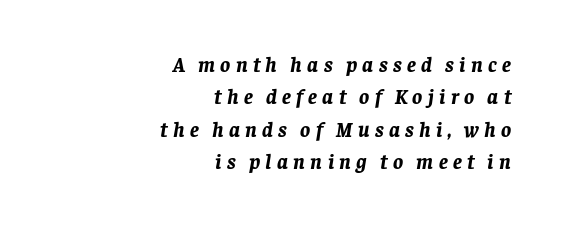
A flush-right, rag-left setting is used for this passage. There's an unmistakable incline to the writing here. The horizontal fit of the characters is loose and conspicuously gappy. Chunky letters — that's bold for sure. Each new line begins a customary step beneath the previous one. Type without underlining.
